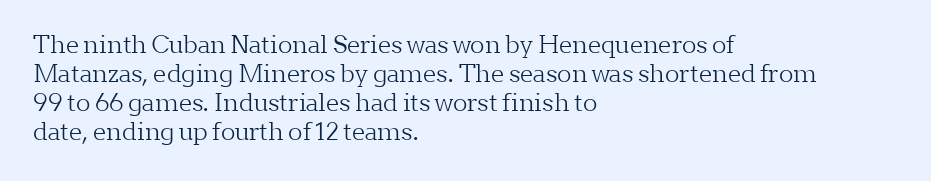
{"italic": "no", "bold": "no", "underline": "no", "align": "left", "line_spacing_ratio": 1.21, "letter_spacing": "normal", "letter_spacing_em": 0.0, "glyph_px": 24}
